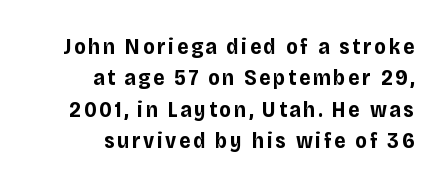
{"italic": "no", "bold": "yes", "underline": "no", "align": "right", "line_spacing": "normal", "line_spacing_ratio": 1.43, "glyph_px": 22}
